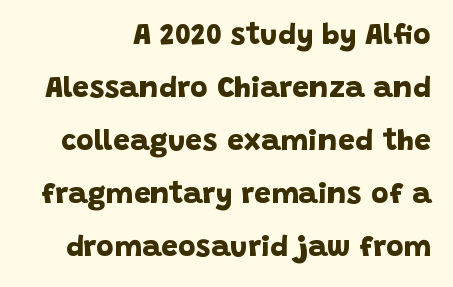
The image shows 30 px bold sans-serif type; set right-aligned, line spacing 1.77x, normal letter spacing, not underlined; low stroke contrast and a large x-height.
